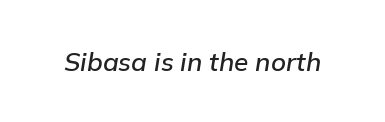
Notice how the stems are inclined rather than vertical — that's the hallmark of italics. Students, note that the glyphs here touch the page at normal intervals. The rendering uses a semibold face; strokes are thickened but not to full bold. The foot of each line stays bare and open.
